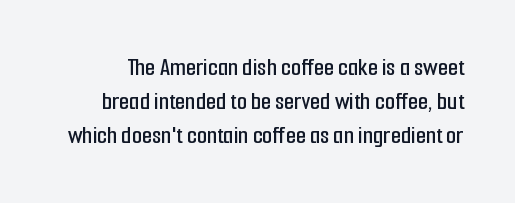
Q: Is the text italic (slanted)? A: No, it is upright.
Q: Is the text underlined? A: No.
Q: Is the spacing between letters normal or unusually wide? A: Normal.
Q: Is the spacing between lines tight, normal or loose? A: Normal.
